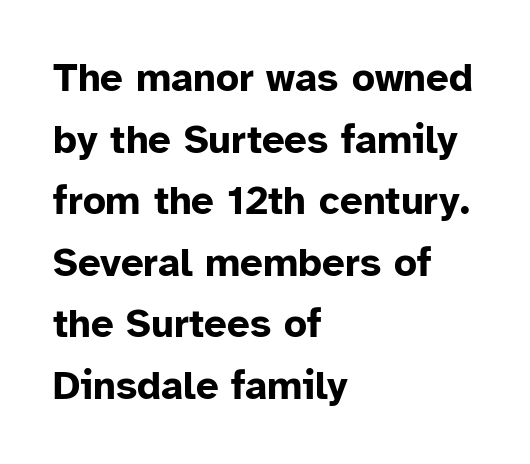
Q: Is the text bold? A: Yes.
Q: Is the text italic (slanted)? A: No, it is upright.
Q: Is the typeface a serif or a sans-serif typeface? A: Sans-serif.
Q: Is the text underlined? A: No.
Q: How is the paragraph aligned? A: Left-aligned.
Q: Is the spacing between letters normal or unusually wide? A: Normal.
Q: Is the spacing between lines tight, normal or loose? A: Normal.
Q: Width (condensed, normal, or wide)? A: Normal.
Q: Stroke contrast? A: Low.
Q: x-height? A: Medium.
Q: Monospaced? A: No.
